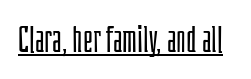
The image shows 35 px light, condensed sans-serif type, upright; set normal letter spacing, underlined; low stroke contrast and a large x-height.
